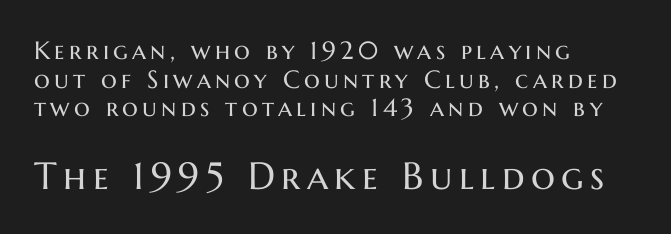
{"serif": "no", "italic": "no", "bold": "no", "weight": "regular", "width": "normal", "stroke_contrast": "medium", "x_height": "medium", "monospaced": "no", "underline": "no", "align": "left", "line_spacing": "tight", "line_spacing_ratio": 1.15, "larger_block": "second", "size_ratio": 1.52, "glyph_px": 38}
